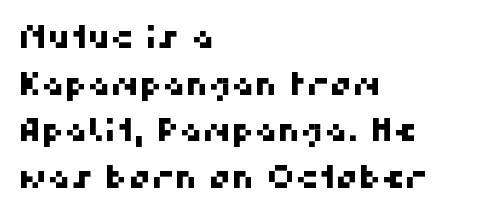
Has an underline been added? It has not. Successive baselines arrive at the customary interval. The font family rendered here belongs to the sans-serif group. What stands out about the letter spacing? Nothing — it is the standard amount. Proportional: the letters do not fall into vertical columns.
